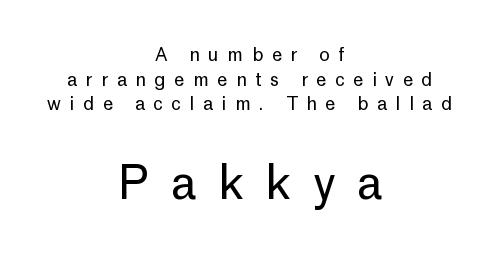
Casual observation: everything's sitting right in the middle. Vertical spacing — default. The passage shown begins with its smaller block and ends with its larger one. The face used here is proportionally spaced, like ordinary book or web type. Words float on clear page, feet unadorned.
